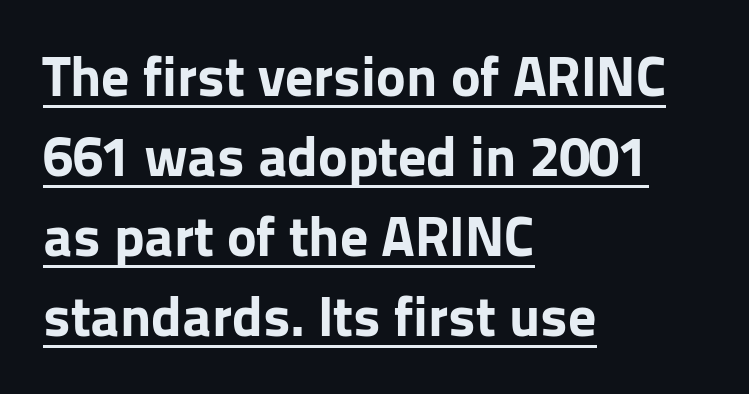
{"serif": "no", "italic": "no", "bold": "yes", "weight": "bold", "width": "normal", "stroke_contrast": "low", "x_height": "medium", "monospaced": "no", "underline": "yes", "align": "left", "line_spacing": "normal", "line_spacing_ratio": 1.43, "letter_spacing": "normal", "letter_spacing_em": 0.0, "glyph_px": 56}
